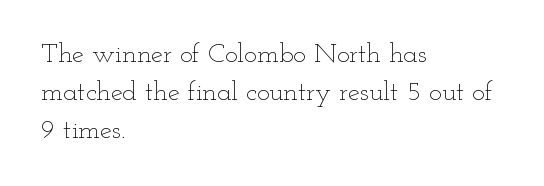
Q: Is the text bold? A: No.
Q: Is the text italic (slanted)? A: No, it is upright.
Q: Is the text underlined? A: No.
Q: How is the paragraph aligned? A: Left-aligned.
Q: Is the spacing between letters normal or unusually wide? A: Normal.
Q: Is the spacing between lines tight, normal or loose? A: Normal.
